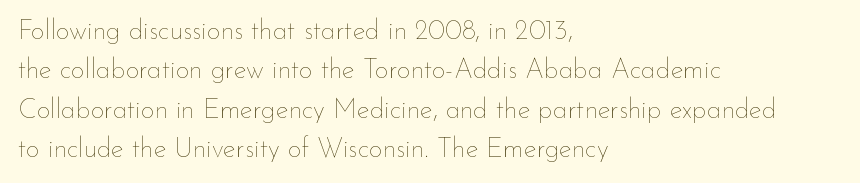
{"italic": "no", "bold": "no", "underline": "no", "align": "left", "line_spacing": "normal", "line_spacing_ratio": 1.46, "letter_spacing": "normal", "letter_spacing_em": 0.0, "glyph_px": 27}
